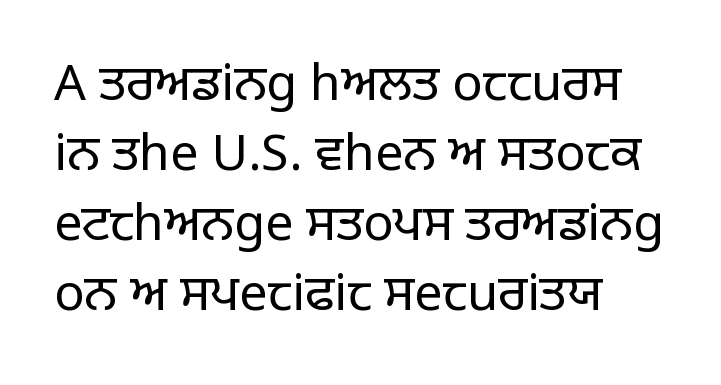
Q: Is the text bold? A: No.
Q: Is the text italic (slanted)? A: No, it is upright.
Q: Is the typeface a serif or a sans-serif typeface? A: Sans-serif.
Q: Is the text underlined? A: No.
Q: How is the paragraph aligned? A: Left-aligned.
Q: Is the spacing between letters normal or unusually wide? A: Normal.
Q: Is the spacing between lines tight, normal or loose? A: Normal.
Q: Width (condensed, normal, or wide)? A: Normal.
Q: Stroke contrast? A: Low.
Q: x-height? A: Large.
Q: Monospaced? A: No.
